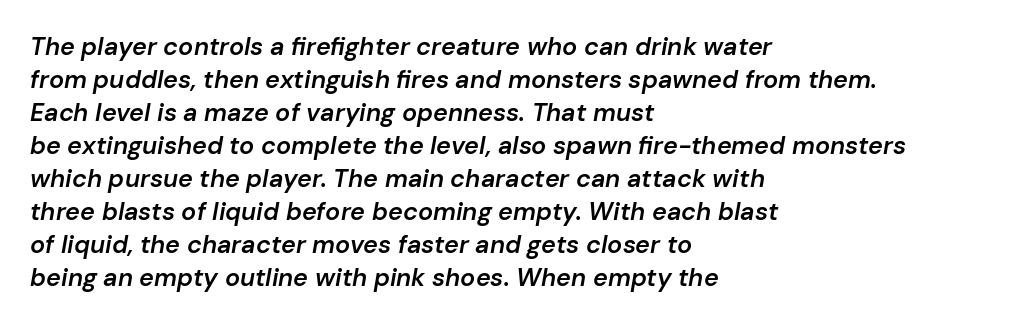
The lines sit at an ordinary, default distance from one another. Where is the straight margin? On the left. A semibold gives these letters moderate extra thickness, short of bold. It's the slanting kind of type.
